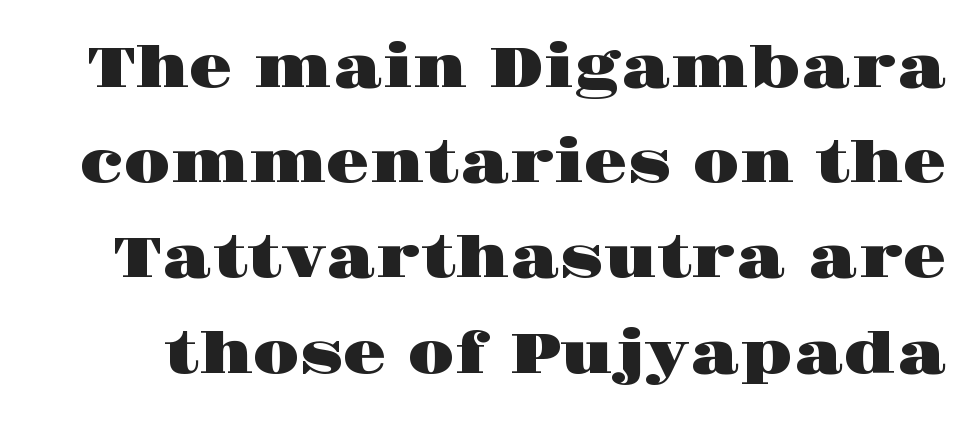
The image shows 57 px wide serif type, upright; set normal line spacing (1.67x), normal letter spacing, not underlined; high stroke contrast and a large x-height.
